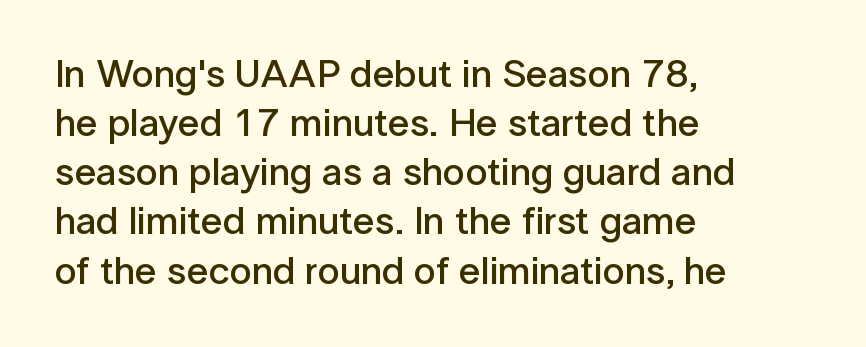
The image shows 39 px semibold sans-serif type, upright; set left-aligned, normal line spacing (1.26x), normal letter spacing, not underlined; low stroke contrast and a medium x-height.
